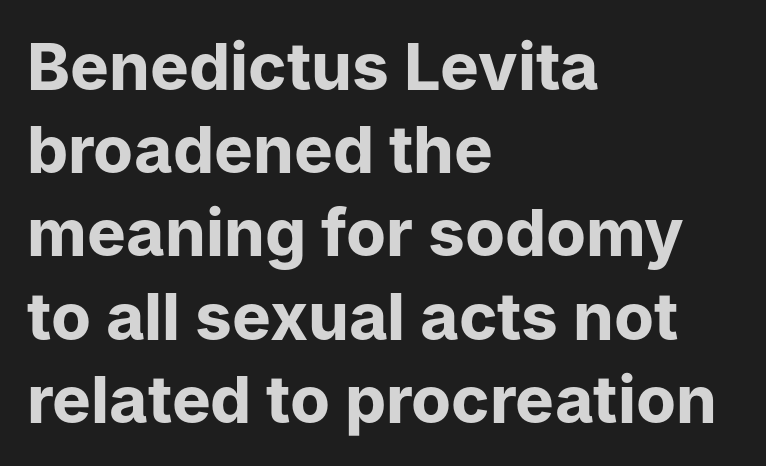
Quick note: underline off. Students, observe: this is what conventionally led text looks like. This sample uses an upright cut, with every glyph sitting square on the baseline. Is this a fixed-width face? No — the glyphs have proportional, varying widths.
